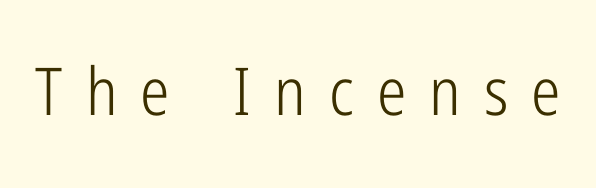
The image shows 66 px light, condensed sans-serif type, upright; set unusually wide letter spacing (+0.35 em), not underlined; low stroke contrast and a medium x-height.
